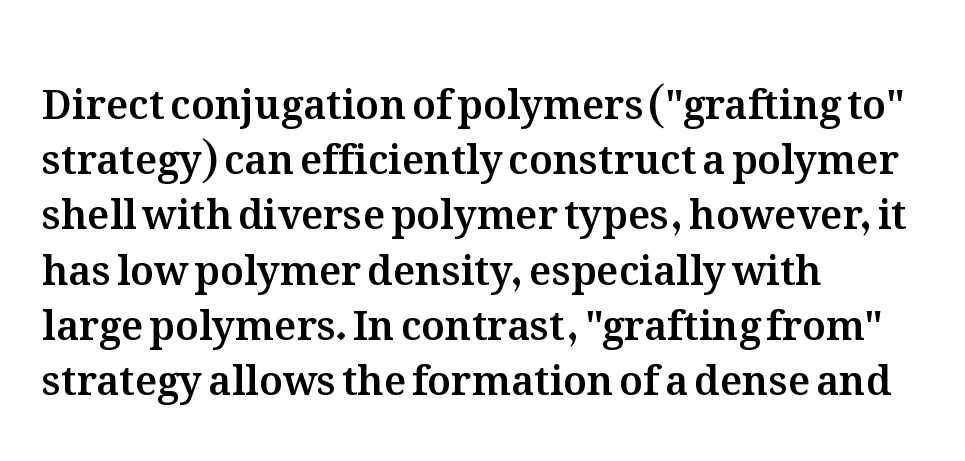
Think of a printed novel: that variable character pitch is what you see here. The space directly below the letters is spotless. The line-height multiplier appears to be the usual default. You could call the tracking neutral — neither tight nor loose. The letters stand upright; this is a roman face. Layout note: lines flush left.
